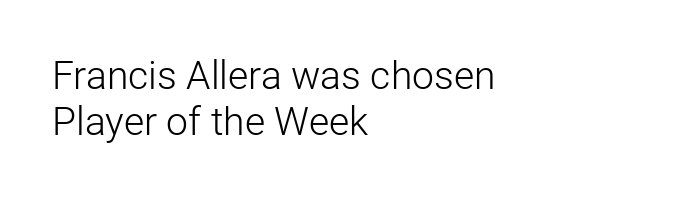
Is the block centered? No — it sits flush against the left margin. No heavy texture on the line: the type isn't bold. Rule under the text: the space is simply empty. Characters follow at the spacing the type designer built in. The typography opts for an upright posture over an oblique one.
